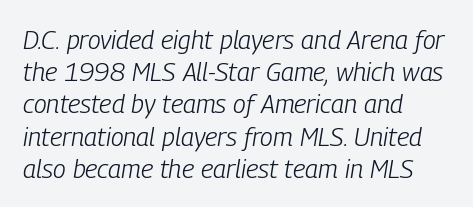
You can tell it's italic because the verticals aren't actually vertical. This is not heavy type; no bold has been used. Words appear dense and cohesive because spacing is normal. Layout note: lines flush left.
